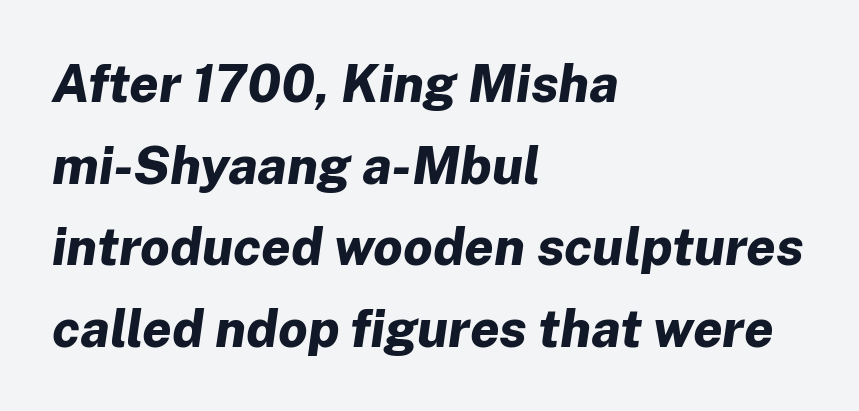
Baseline-to-baseline distance is the conventional proportion of letter height. Reading down the block, your eye returns to a fixed left position each line. Characters follow at the spacing the type designer built in. Caption: bold face, heavy strokes. Rule under the text: the space is simply empty. An italicized treatment has been applied to the whole sample.
